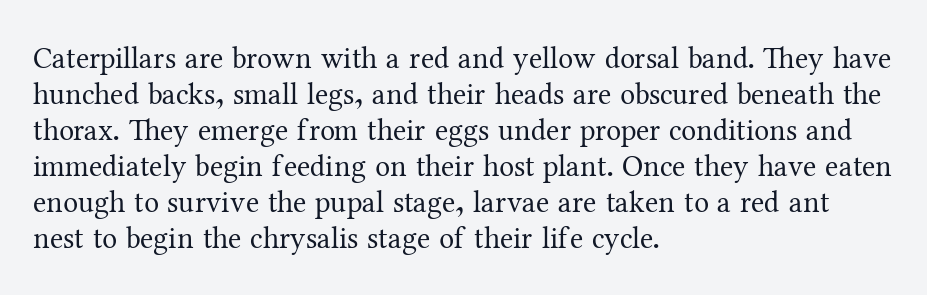
The image shows 30 px regular-weight serif type, upright; set left-aligned, line spacing 1.2x, normal letter spacing, not underlined; medium stroke contrast and a medium x-height.
